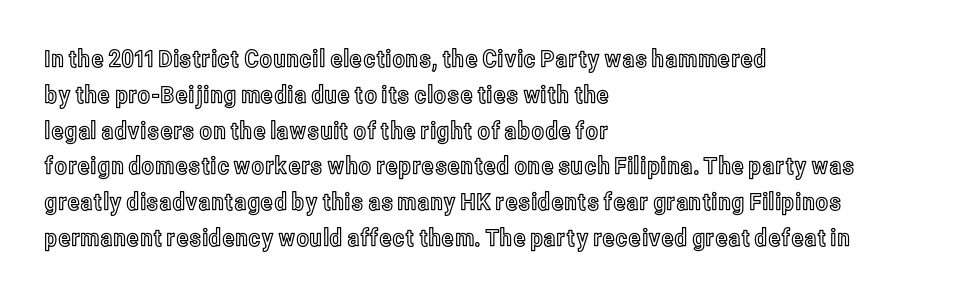
Summary of vertical rhythm: regular, with standard interline spacing. Is the block centered? No — it sits flush against the left margin. Nobody drew a line under any word here. Unlike italic type, these characters show no tilt at all.
